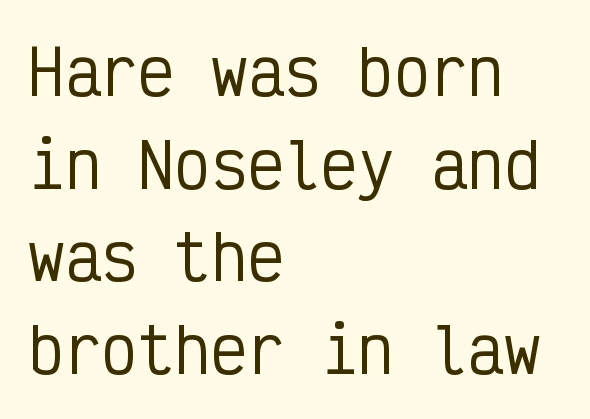
Q: Is the text italic (slanted)? A: No, it is upright.
Q: Is the typeface a serif or a sans-serif typeface? A: Sans-serif.
Q: Is the text underlined? A: No.
Q: How is the paragraph aligned? A: Left-aligned.
Q: Is the spacing between letters normal or unusually wide? A: Normal.
Q: Is the spacing between lines tight, normal or loose? A: Normal.
Q: Width (condensed, normal, or wide)? A: Condensed.
Q: Stroke contrast? A: Low.
Q: x-height? A: Medium.
Q: Monospaced? A: Yes.
